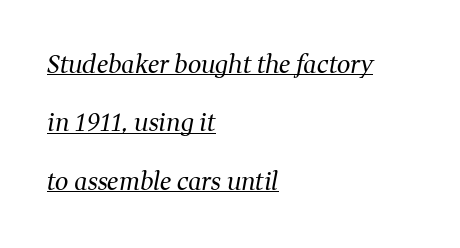
The image shows 24 px text type, italic (leaning right); set left-aligned, loose line spacing (2.43x), normal letter spacing, underlined.
